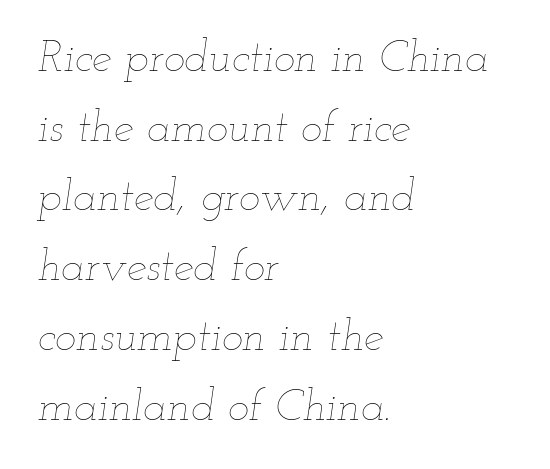
The image shows 45 px thin, wide type, italic (leaning right); set left-aligned, normal line spacing (1.55x), normal letter spacing, not underlined; low stroke contrast and a small x-height.
